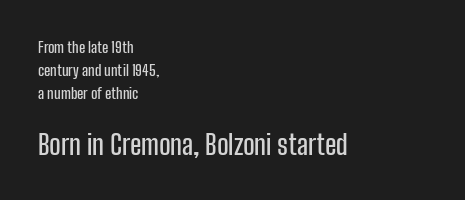
{"italic": "no", "underline": "no", "align": "left", "line_spacing": "normal", "line_spacing_ratio": 1.53, "letter_spacing": "normal", "letter_spacing_em": 0.0, "larger_block": "second", "size_ratio": 1.8, "glyph_px": 27}
